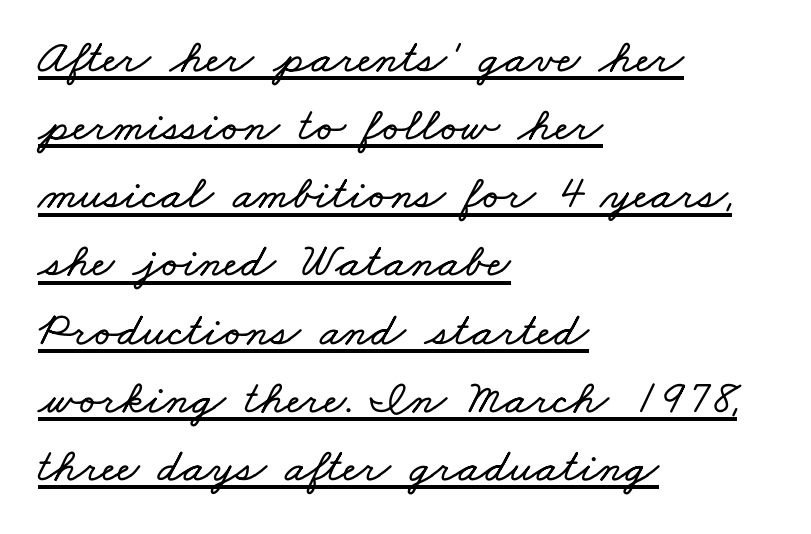
Q: Is the text underlined? A: Yes.
Q: How is the paragraph aligned? A: Left-aligned.
Q: Is the spacing between letters normal or unusually wide? A: Normal.
Q: Is the spacing between lines tight, normal or loose? A: Normal.
Q: Width (condensed, normal, or wide)? A: Wide.
Q: Stroke contrast? A: Low.
Q: x-height? A: Small.
Q: Monospaced? A: No.
